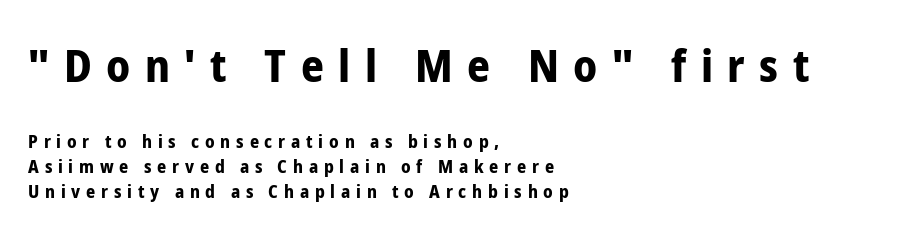
The image shows 45 px bold, condensed sans-serif type, upright; set left-aligned, normal line spacing (1.38x), unusually wide letter spacing (+0.32 em), not underlined; the first (top) block is 2.5x larger; low stroke contrast and a medium x-height.
